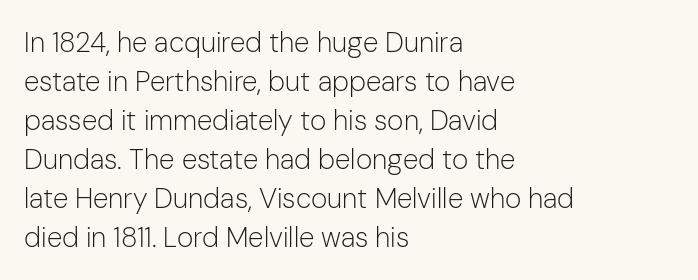
{"serif": "no", "italic": "no", "bold": "no", "weight": "light", "width": "normal", "stroke_contrast": "low", "x_height": "medium", "monospaced": "no", "underline": "no", "align": "left", "line_spacing": "normal", "line_spacing_ratio": 1.39, "letter_spacing": "normal", "letter_spacing_em": 0.0, "glyph_px": 28}
